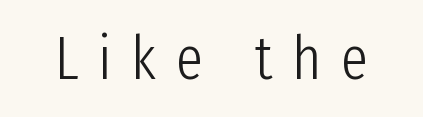
The passage shown is not bold in any degree. The typography opts for an upright posture over an oblique one. A typesetter would call this heavily tracked-out type. Note the varied advance widths — an 'i' is clearly narrower than an 'm'. Check under the words: just untouched page.
